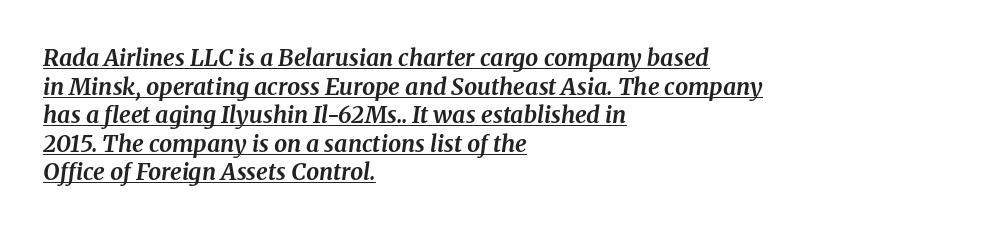
The image shows 23 px bold type, italic (leaning right); set left-aligned, line spacing 1.24x, normal letter spacing, underlined.
